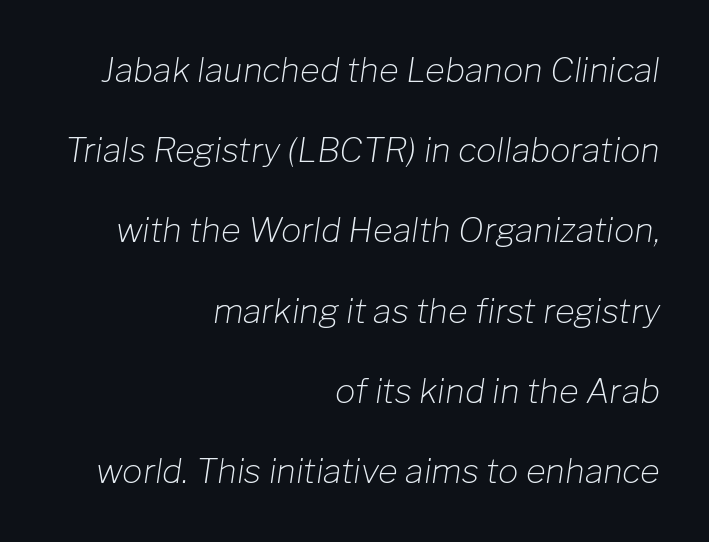
{"italic": "yes", "lean": "right", "slant_degrees": 8, "bold": "no", "weight": "light", "width": "normal", "stroke_contrast": "low", "x_height": "medium", "monospaced": "no", "underline": "no", "align": "right", "line_spacing": "loose", "line_spacing_ratio": 2.36, "letter_spacing": "normal", "letter_spacing_em": 0.0, "glyph_px": 34}
